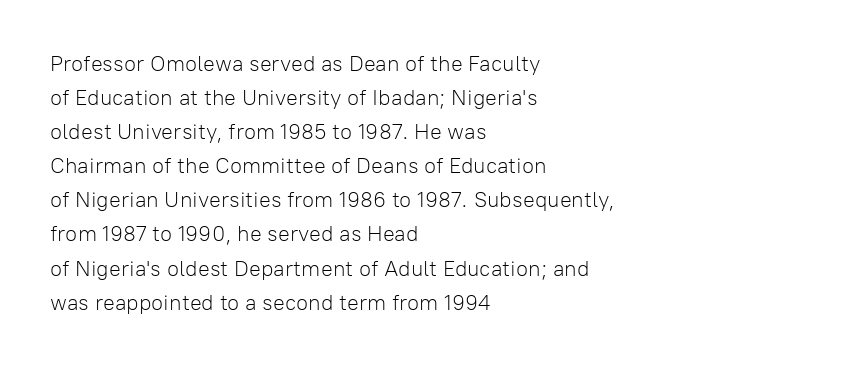
Q: Is the text bold? A: No.
Q: Is the text italic (slanted)? A: No, it is upright.
Q: Is the text underlined? A: No.
Q: How is the paragraph aligned? A: Left-aligned.
Q: Is the spacing between letters normal or unusually wide? A: Normal.
Q: Is the spacing between lines tight, normal or loose? A: Normal.
